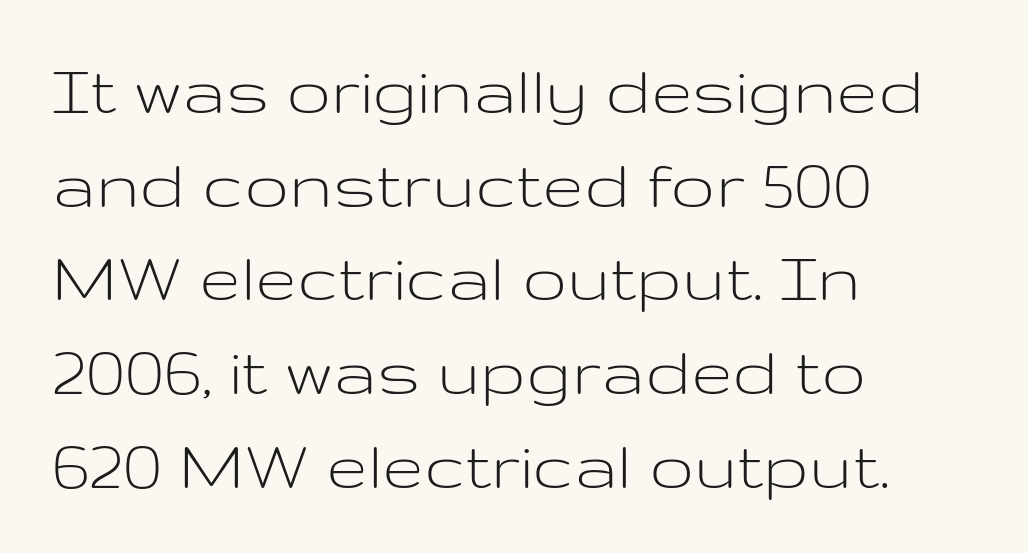
Quick note: underline off. Do the letters lean? They stand straight. Do the characters align in a grid? No, the font is proportional. Is this a sans? Yes — the strokes have no serifs. Whoever set this chose a conventional vertical rhythm. Bold? No — there's no thickening of the strokes.
